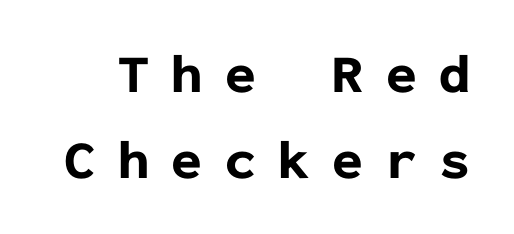
Q: Is the text bold? A: Yes.
Q: Is the text italic (slanted)? A: No, it is upright.
Q: Is the typeface a serif or a sans-serif typeface? A: Sans-serif.
Q: Is the text underlined? A: No.
Q: Is the spacing between letters normal or unusually wide? A: Unusually wide.
Q: Is the spacing between lines tight, normal or loose? A: Normal.
Q: Width (condensed, normal, or wide)? A: Normal.
Q: Stroke contrast? A: Low.
Q: x-height? A: Medium.
Q: Monospaced? A: Yes.
